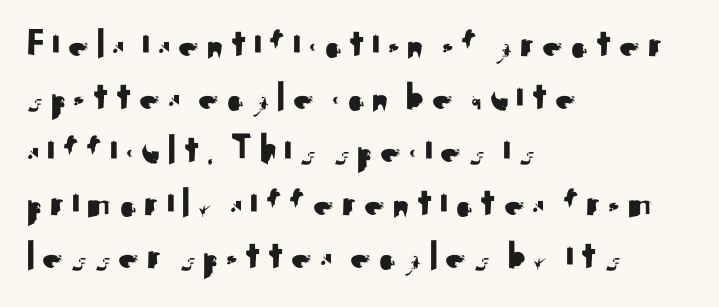
The specimen omits any rule beneath the text block's lines. Note the varied advance widths — an 'i' is clearly narrower than an 'm'. Grotesque or geometric, the face here clearly has no serifs. Successive baselines arrive at the customary interval. Every row of glyphs begins at an identical x-position on the left.
